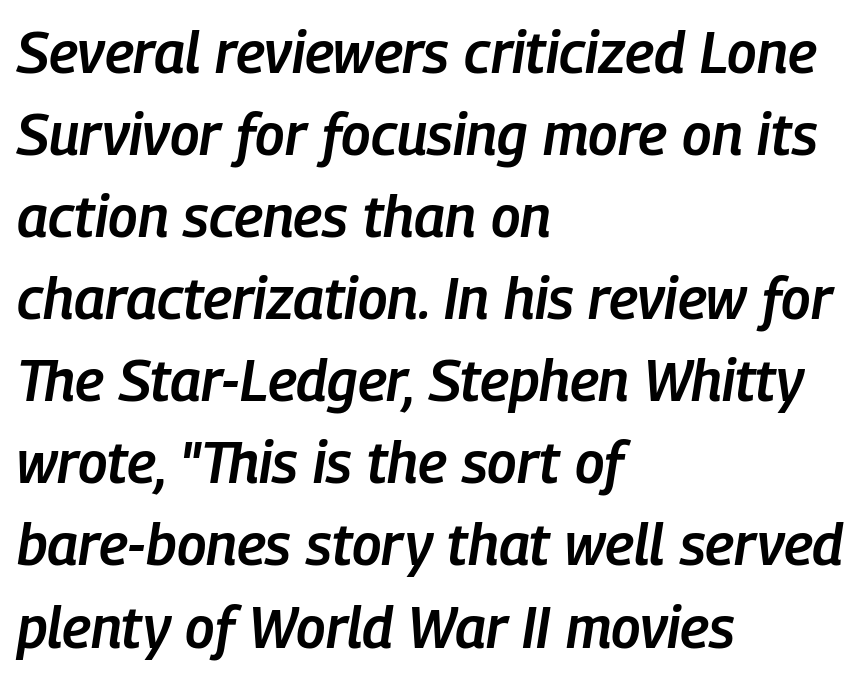
Q: Is the text bold? A: Semi-bold.
Q: Is the text italic (slanted)? A: Yes, it leans right by about 9 degrees.
Q: Is the text underlined? A: No.
Q: How is the paragraph aligned? A: Left-aligned.
Q: Is the spacing between letters normal or unusually wide? A: Normal.
Q: Is the spacing between lines tight, normal or loose? A: Normal.
Q: Width (condensed, normal, or wide)? A: Condensed.
Q: Stroke contrast? A: Low.
Q: x-height? A: Medium.
Q: Monospaced? A: No.
